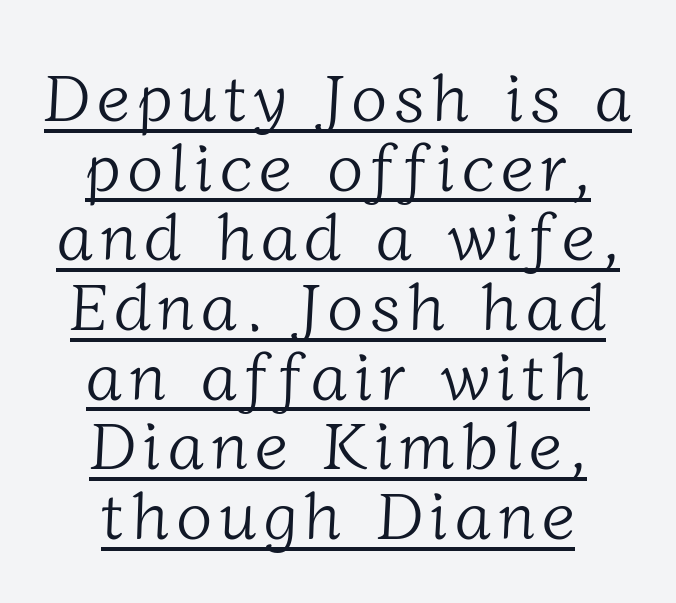
The image shows 67 px light serif type; set centered, tight line spacing (1.04x), underlined; low stroke contrast and a medium x-height.
